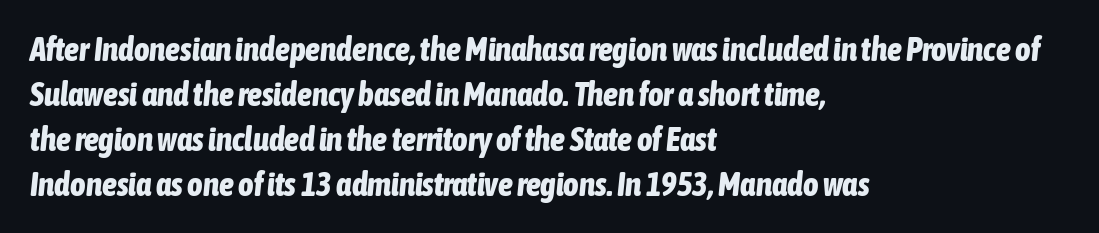
The image shows 33 px bold, condensed type, italic (leaning right); set left-aligned, normal line spacing (1.36x), normal letter spacing, not underlined; low stroke contrast and a medium x-height.
